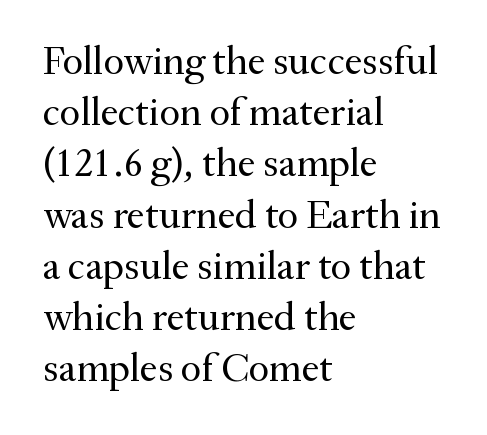
Q: Is the text bold? A: No.
Q: Is the text italic (slanted)? A: No, it is upright.
Q: Is the typeface a serif or a sans-serif typeface? A: Serif.
Q: Is the text underlined? A: No.
Q: How is the paragraph aligned? A: Left-aligned.
Q: Is the spacing between letters normal or unusually wide? A: Normal.
Q: Is the spacing between lines tight, normal or loose? A: Normal.
Q: Width (condensed, normal, or wide)? A: Normal.
Q: Stroke contrast? A: Medium.
Q: x-height? A: Small.
Q: Monospaced? A: No.
